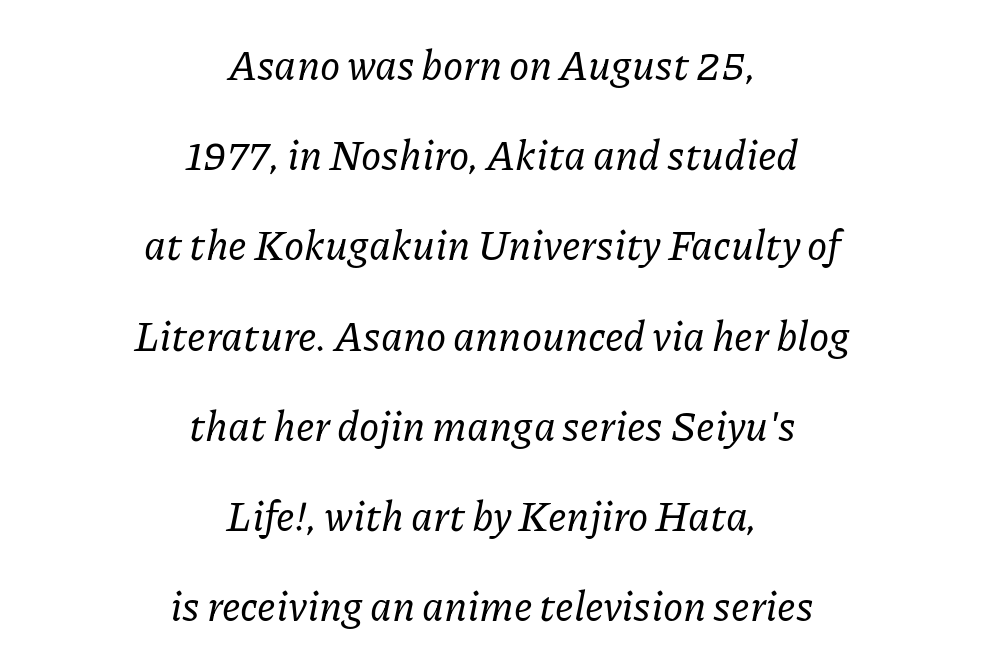
Letter spacing: default. Observe the lean: these are italic letterforms. The text was rendered using a seriffed face with decorative stroke endings. Descenders hang freely into open space. Every row of glyphs is offset so its center matches the block's center. Looks like regular typesetting: each glyph gets only the width it needs.
